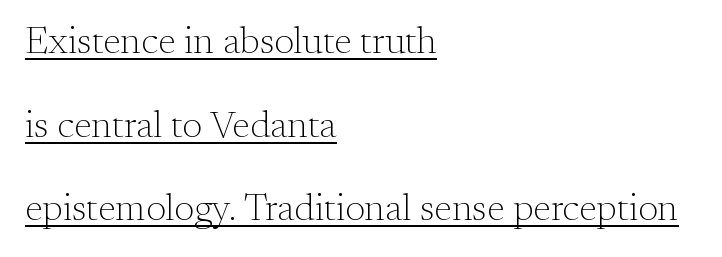
Q: Is the text bold? A: No.
Q: Is the text italic (slanted)? A: No, it is upright.
Q: Is the typeface a serif or a sans-serif typeface? A: Serif.
Q: Is the text underlined? A: Yes.
Q: How is the paragraph aligned? A: Left-aligned.
Q: Is the spacing between letters normal or unusually wide? A: Normal.
Q: Is the spacing between lines tight, normal or loose? A: Loose.
Q: Width (condensed, normal, or wide)? A: Normal.
Q: Stroke contrast? A: Medium.
Q: x-height? A: Small.
Q: Monospaced? A: No.
